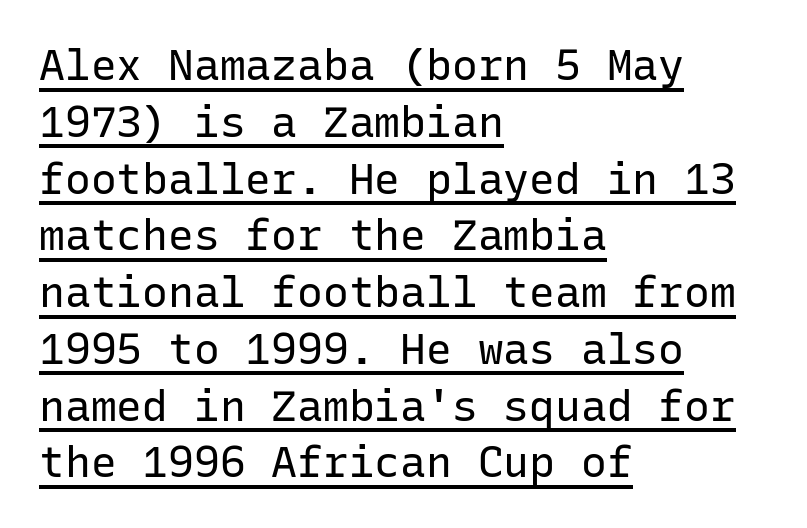
The image shows 43 px regular-weight sans-serif type, upright, monospaced; set left-aligned, normal line spacing (1.32x), normal letter spacing, underlined; low stroke contrast and a medium x-height.
